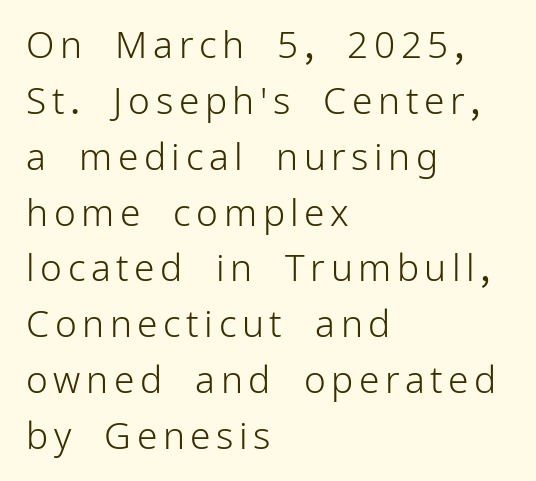
Q: Is the text bold? A: No.
Q: Is the text italic (slanted)? A: No, it is upright.
Q: Is the typeface a serif or a sans-serif typeface? A: Sans-serif.
Q: Is the text underlined? A: No.
Q: How is the paragraph aligned? A: Left-aligned.
Q: Is the spacing between lines tight, normal or loose? A: Normal.
Q: Width (condensed, normal, or wide)? A: Normal.
Q: Stroke contrast? A: Low.
Q: x-height? A: Medium.
Q: Monospaced? A: No.
